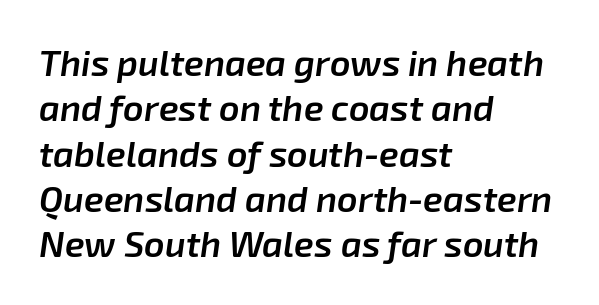
The image shows 36 px semibold type, italic (leaning right); set left-aligned, normal line spacing (1.26x), normal letter spacing, not underlined; low stroke contrast and a medium x-height.
